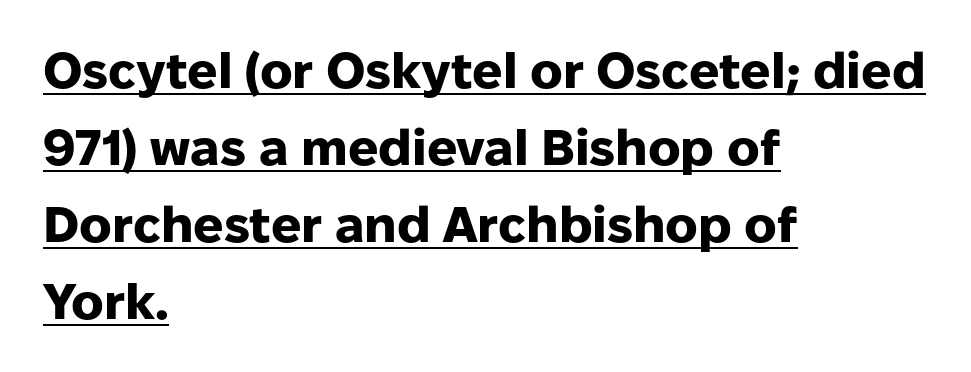
Q: Is the text bold? A: Yes.
Q: Is the text italic (slanted)? A: No, it is upright.
Q: Is the typeface a serif or a sans-serif typeface? A: Sans-serif.
Q: Is the text underlined? A: Yes.
Q: How is the paragraph aligned? A: Left-aligned.
Q: Is the spacing between letters normal or unusually wide? A: Normal.
Q: Is the spacing between lines tight, normal or loose? A: Normal.
Q: Width (condensed, normal, or wide)? A: Normal.
Q: Stroke contrast? A: Low.
Q: x-height? A: Medium.
Q: Monospaced? A: No.
